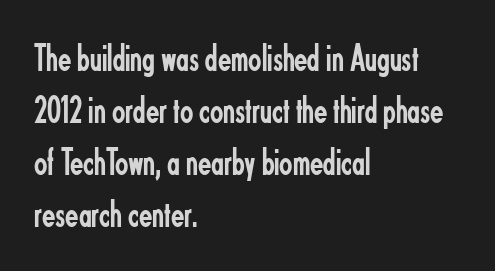
Typographically, this falls in the sans-serif category. Character widths vary here, with narrow letters taking less room than wide ones. Does the leading feel generous? No, just average. Is the letter spacing exaggerated? No — it looks like the ordinary default. In terms of posture, this sample is upright.
